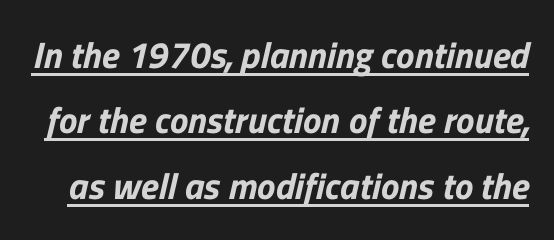
To sum up the face: it is a sans, with no serifs. The specimen includes a rule beneath the text block's lines. You could not count columns in this text — the font is proportionally spaced. What stands out about the letter spacing? Nothing — it is the standard amount.
